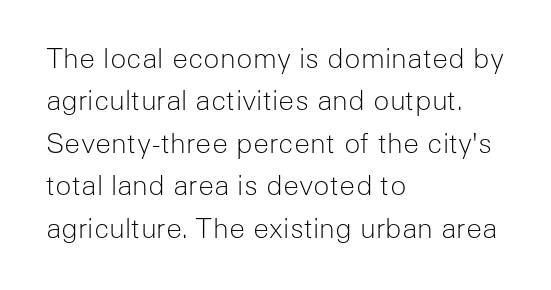
Characters follow at the spacing the type designer built in. Where is the straight margin? On the left. Weight: regular or lighter. Check the space under the baseline: it is left empty. Each new line begins a customary step beneath the previous one.
